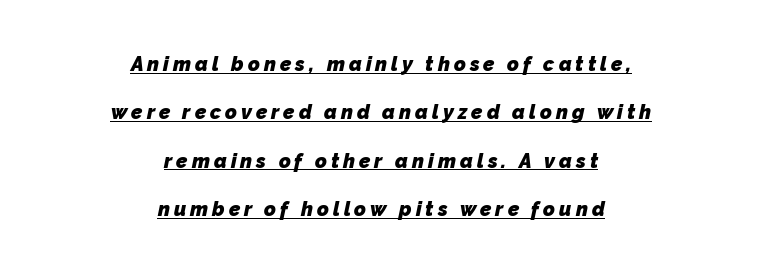
The passage shown stacks its lines with a broad gap. Horizontally, the lines are justified to the midpoint only. Honestly, the underline is the first thing you notice here. Short note: letters widely spaced. The rendering uses a bold face; every stroke is thick and dark.
